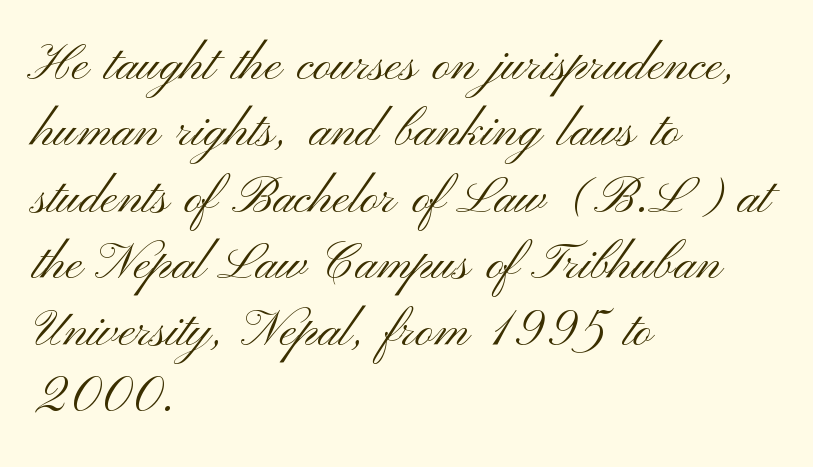
Rows of type keep a routine distance in the vertical direction. This rendering employs a face without finishing strokes, i.e., a sans-serif. The area under the type is left untouched. Unbolded letterforms with no extra heft. Here the designer chose a conventional face with non-uniform glyph widths.
